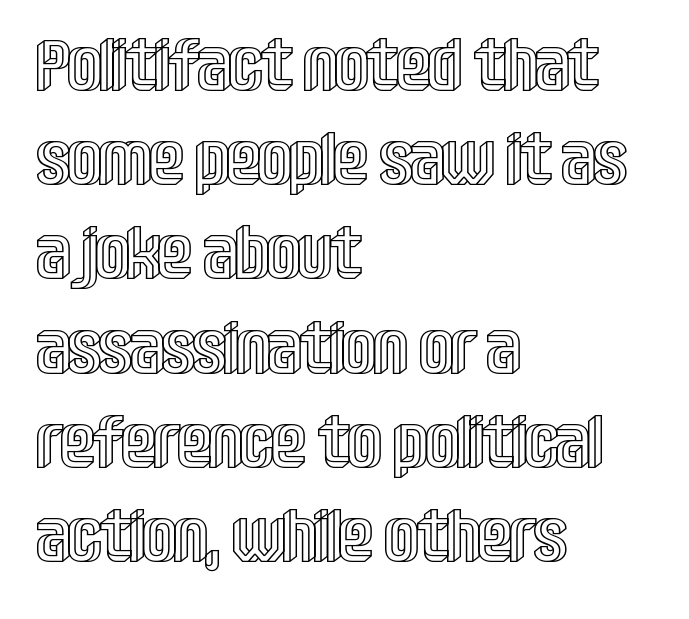
The rendering anchors every line to the left-hand side. The lettering stays uniformly vertical, giving the passage a roman look. Characters follow at the spacing the type designer built in. The face used here is proportionally spaced, like ordinary book or web type. The space beneath each line is pristine and unruled.
